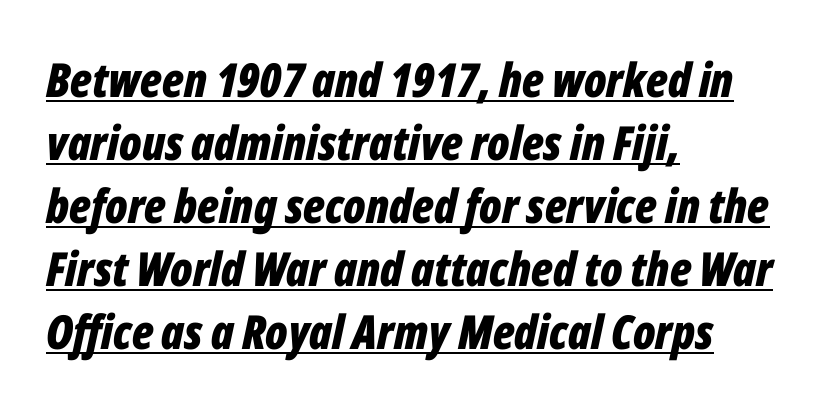
The image shows 47 px bold, condensed type, italic (leaning right); set left-aligned, normal line spacing (1.34x), normal letter spacing, underlined; low stroke contrast and a medium x-height.
